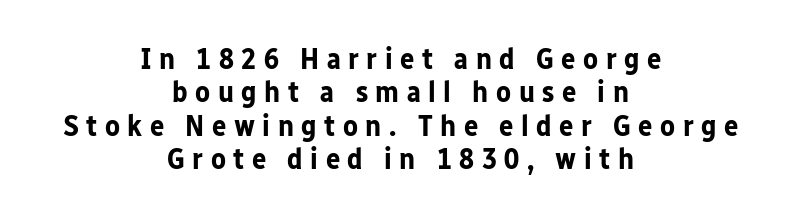
Q: Is the text bold? A: Yes.
Q: Is the text italic (slanted)? A: No, it is upright.
Q: Is the typeface a serif or a sans-serif typeface? A: Sans-serif.
Q: Is the text underlined? A: No.
Q: How is the paragraph aligned? A: Centered.
Q: Is the spacing between letters normal or unusually wide? A: Unusually wide.
Q: Is the spacing between lines tight, normal or loose? A: Tight.
Q: Width (condensed, normal, or wide)? A: Normal.
Q: Stroke contrast? A: Low.
Q: x-height? A: Medium.
Q: Monospaced? A: No.
